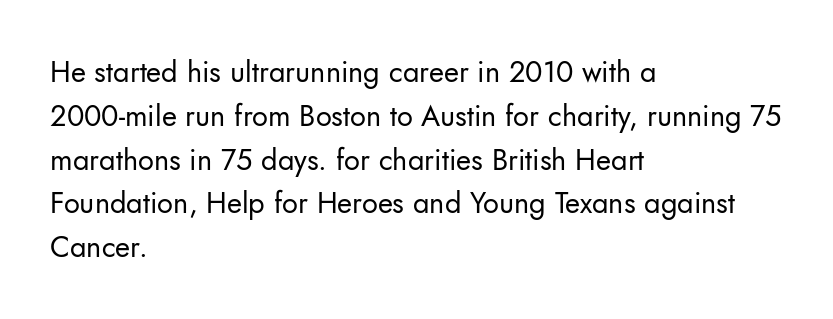
The image shows 29 px regular-weight sans-serif type, upright; set left-aligned, normal line spacing (1.51x), normal letter spacing, not underlined; low stroke contrast and a small x-height.
